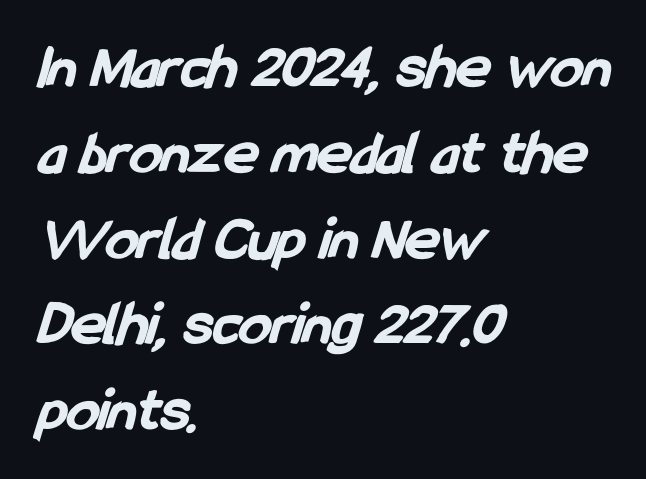
{"serif": "no", "bold": "yes", "weight": "bold", "width": "condensed", "stroke_contrast": "low", "x_height": "medium", "monospaced": "no", "underline": "no", "align": "left", "line_spacing": "normal", "line_spacing_ratio": 1.34, "letter_spacing": "normal", "letter_spacing_em": 0.0, "glyph_px": 64}
